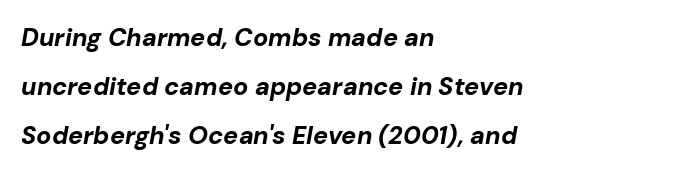
Bold? Absolutely — the strokes are thick and heavy. Short and long lines alike share a common starting point at left. Yep, that's italic — everything's leaning. Words float on clear page, feet unadorned. You could call the tracking neutral — neither tight nor loose. The designer dialed line spacing up above the default.
